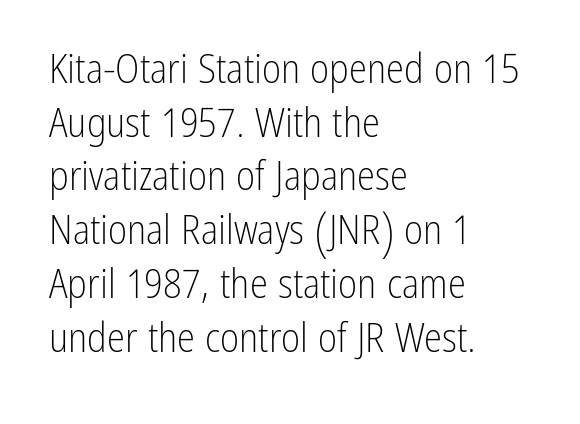
{"serif": "no", "italic": "no", "bold": "no", "weight": "light", "width": "condensed", "stroke_contrast": "low", "x_height": "medium", "monospaced": "no", "underline": "no", "align": "left", "line_spacing": "normal", "line_spacing_ratio": 1.31, "letter_spacing": "normal", "letter_spacing_em": 0.0, "glyph_px": 41}
